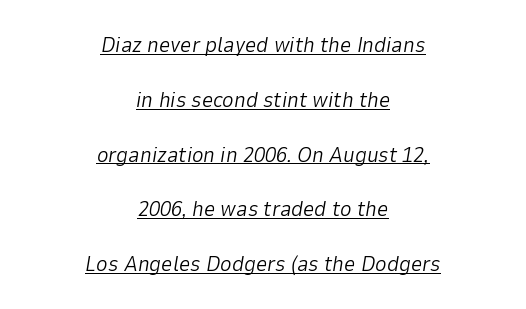
Q: Is the text bold? A: No.
Q: Is the text italic (slanted)? A: Yes, it leans right by about 9 degrees.
Q: Is the text underlined? A: Yes.
Q: How is the paragraph aligned? A: Centered.
Q: Is the spacing between letters normal or unusually wide? A: Normal.
Q: Is the spacing between lines tight, normal or loose? A: Loose.
